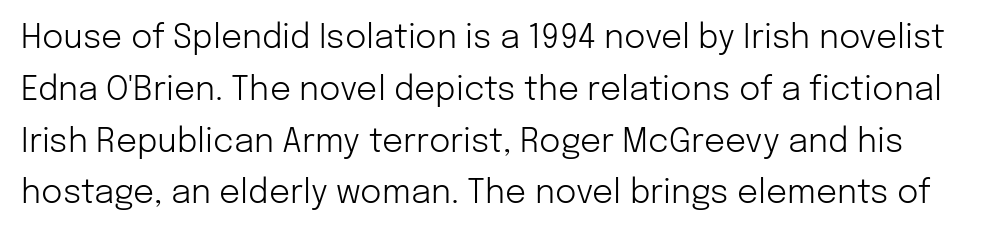
The image shows 33 px light sans-serif type, upright; set normal line spacing (1.57x), normal letter spacing, not underlined; low stroke contrast and a medium x-height.
